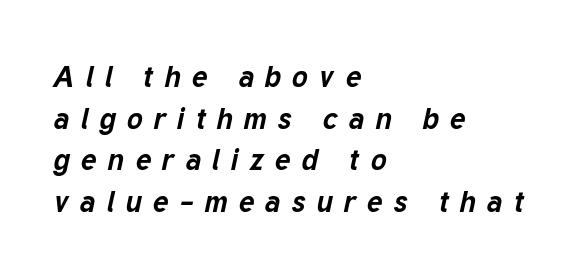
Typographic density is high because the face is bold. The passage shown is typed in a proportional face where columns would drift. Layout note: lines flush left. Underlining? Definitely not there. Italic: yes, the glyphs are oblique.
